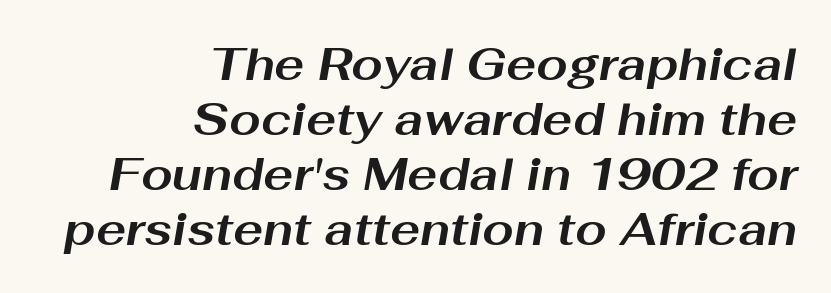
I'd describe the lettering as bold — thick and assertive. Descenders hang freely into open space. The tracking reads as untouched default to a designer's eye. Is this a fixed-width face? No — the glyphs have proportional, varying widths. Characters are canted at an angle relative to the baseline's perpendicular.
